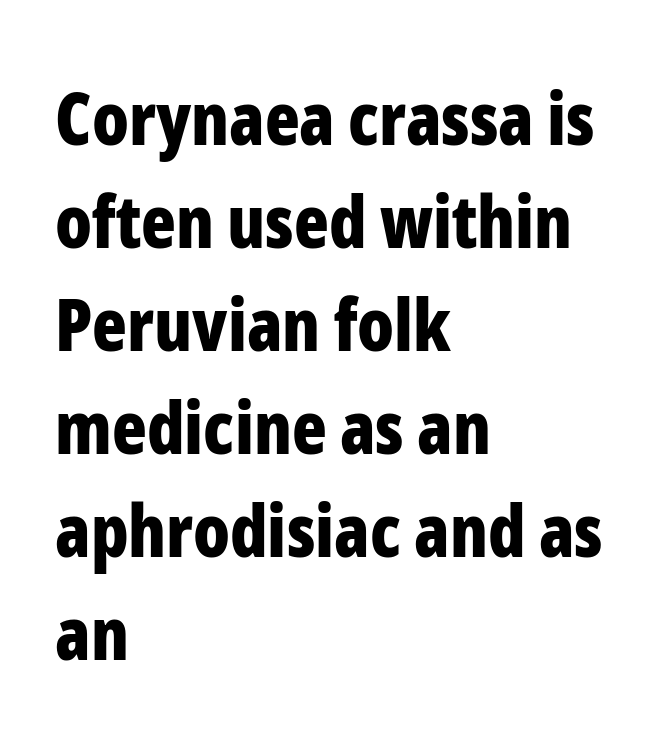
Tracking here is standard; glyphs follow each other at the usual distance. The compositor pushed each line to the left boundary. The leading is moderate, giving the passage an even texture. These lines carry a lot of weight — the face is fully bold. Unlike italic type, these characters show no tilt at all.
